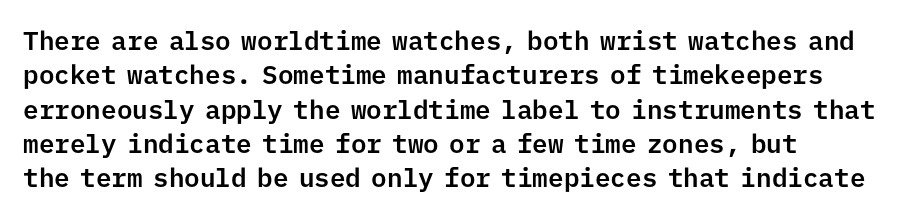
The image shows 26 px text type, upright; set left-aligned, normal line spacing (1.32x), normal letter spacing, not underlined.
